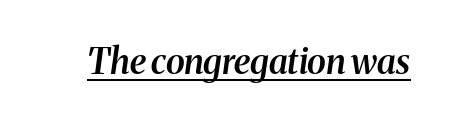
Here the glyphs are tracked normally, forming tight word shapes. The sample has been set in demibold, a notch under bold. Serif or sans? Serif — the stroke terminals have little feet. It's the slanting kind of type. These lines are rendered in a variable-pitch font.
